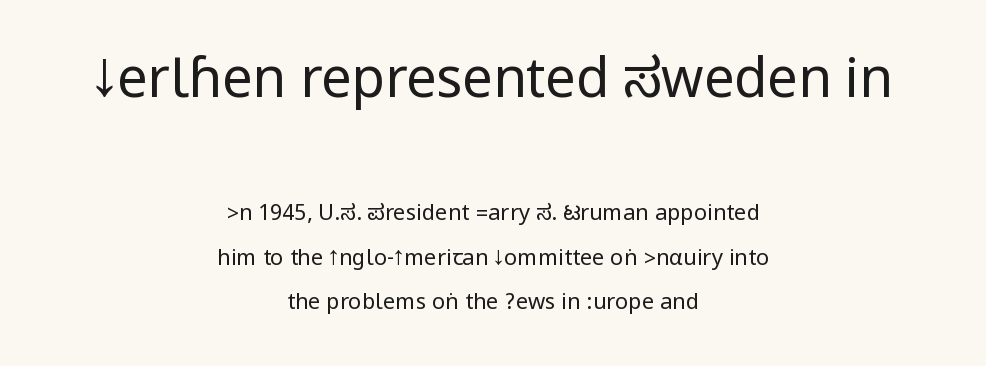
{"serif": "no", "italic": "no", "bold": "no", "weight": "regular", "width": "condensed", "stroke_contrast": "low", "underline": "no", "align": "center", "line_spacing": "loose", "line_spacing_ratio": 2.02, "letter_spacing": "normal", "letter_spacing_em": 0.0, "larger_block": "first", "size_ratio": 2.45, "glyph_px": 54}
